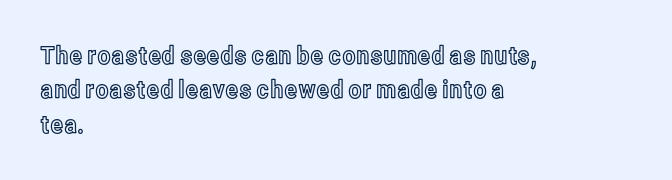
Q: Is the text italic (slanted)? A: No, it is upright.
Q: Is the text underlined? A: No.
Q: How is the paragraph aligned? A: Left-aligned.
Q: Is the spacing between letters normal or unusually wide? A: Normal.
Q: Is the spacing between lines tight, normal or loose? A: Normal.
